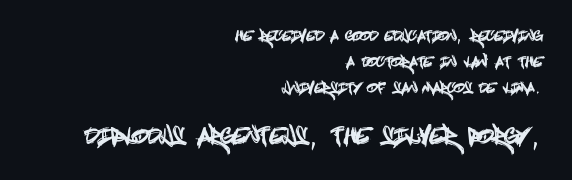
If you squint, the bottom block still reads clearly — it's the larger of the two. Compared with a flush-left layout, this one pins lines to the opposite, right side. Caption: standard tracking, unaltered. Quick note: underline off.
